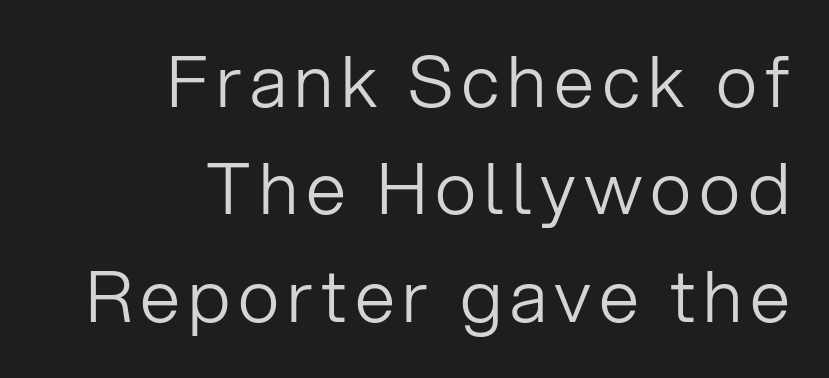
{"serif": "no", "italic": "no", "bold": "no", "weight": "light", "width": "normal", "stroke_contrast": "low", "x_height": "medium", "monospaced": "no", "underline": "no", "align": "right", "line_spacing": "normal", "line_spacing_ratio": 1.49, "glyph_px": 72}
